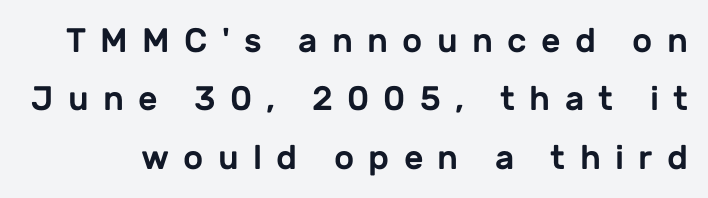
Unlike italic type, these characters show no tilt at all. The tracking reads as deliberately expanded to a designer's eye. Each letter keeps its own natural width here, so spacing adapts to shape. Unmarked baselines from the first word to the last. This rendering employs a face without finishing strokes, i.e., a sans-serif.
